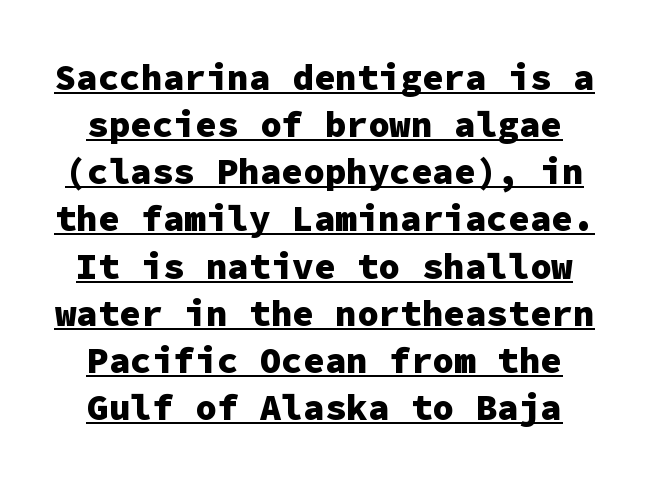
{"serif": "no", "italic": "no", "bold": "yes", "weight": "heavy", "width": "normal", "stroke_contrast": "low", "x_height": "medium", "monospaced": "yes", "underline": "yes", "line_spacing": "normal", "line_spacing_ratio": 1.31, "letter_spacing": "normal", "letter_spacing_em": 0.0, "glyph_px": 36}
